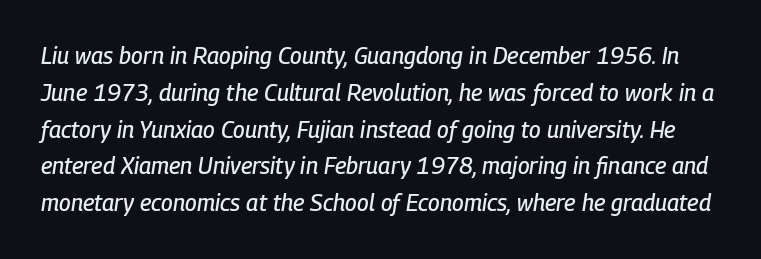
Q: Is the text italic (slanted)? A: Yes, it leans right by about 9 degrees.
Q: Is the text underlined? A: No.
Q: Is the spacing between letters normal or unusually wide? A: Normal.
Q: Is the spacing between lines tight, normal or loose? A: Normal.
